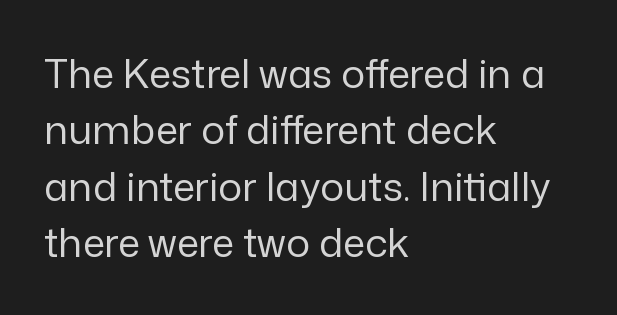
The typesetter chose a ragged-right arrangement here. Does the lettering tilt? It doesn't — this is upright. Glyph-to-glyph distance matches everyday printed text. No letter is thick-stroked: the sample isn't bold. The lines sit at an ordinary, default distance from one another.
